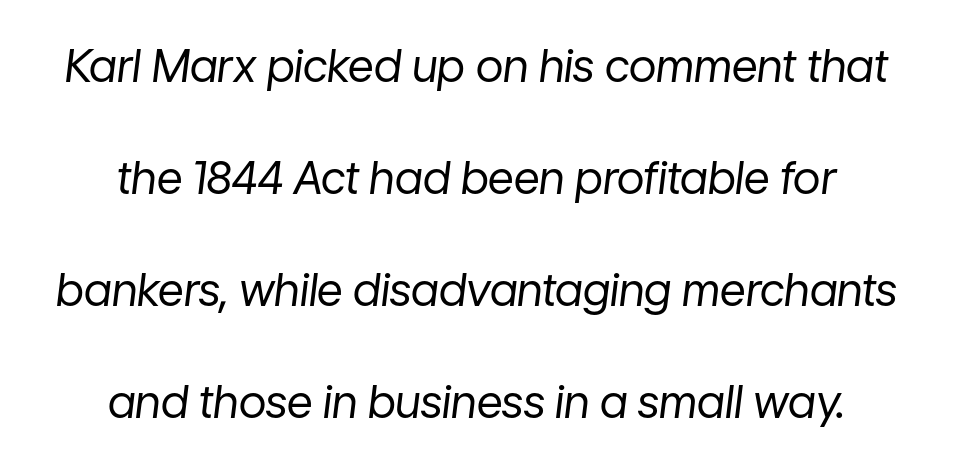
Q: Is the text bold? A: No.
Q: Is the text italic (slanted)? A: Yes, it leans right by about 7 degrees.
Q: Is the text underlined? A: No.
Q: How is the paragraph aligned? A: Centered.
Q: Is the spacing between letters normal or unusually wide? A: Normal.
Q: Is the spacing between lines tight, normal or loose? A: Loose.
Q: Width (condensed, normal, or wide)? A: Normal.
Q: Stroke contrast? A: Low.
Q: x-height? A: Medium.
Q: Monospaced? A: No.
